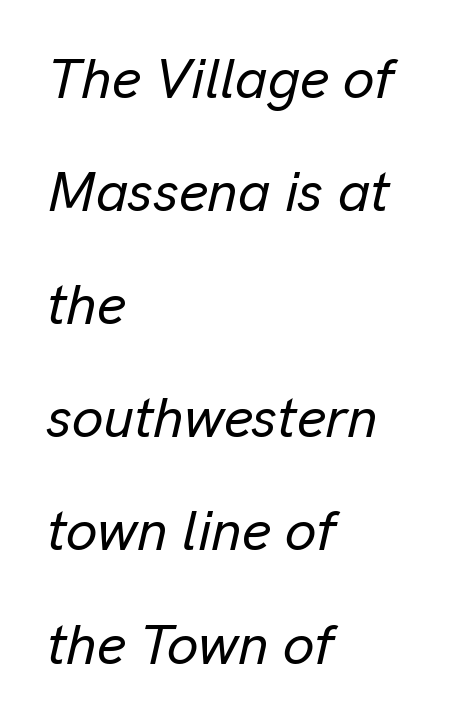
{"italic": "yes", "lean": "right", "slant_degrees": 13, "width": "normal", "stroke_contrast": "low", "x_height": "medium", "monospaced": "no", "underline": "no", "align": "left", "line_spacing": "loose", "line_spacing_ratio": 2.02, "letter_spacing": "normal", "letter_spacing_em": 0.0, "glyph_px": 56}
